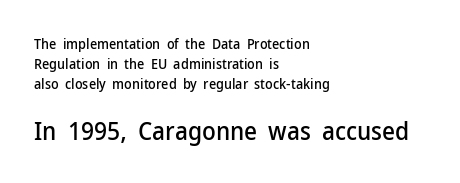
{"italic": "no", "underline": "no", "align": "left", "line_spacing": "normal", "line_spacing_ratio": 1.44, "letter_spacing": "normal", "letter_spacing_em": 0.0, "larger_block": "second", "size_ratio": 1.79, "glyph_px": 25}
